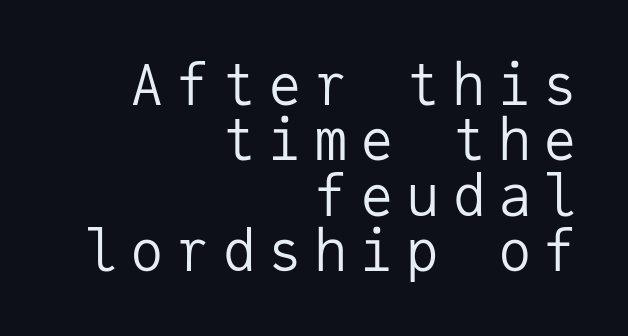
{"serif": "no", "italic": "no", "bold": "no", "weight": "regular", "width": "normal", "stroke_contrast": "low", "x_height": "medium", "monospaced": "yes", "underline": "no", "align": "right", "line_spacing": "tight", "line_spacing_ratio": 0.99, "letter_spacing": "wide", "letter_spacing_em": 0.22, "glyph_px": 56}
